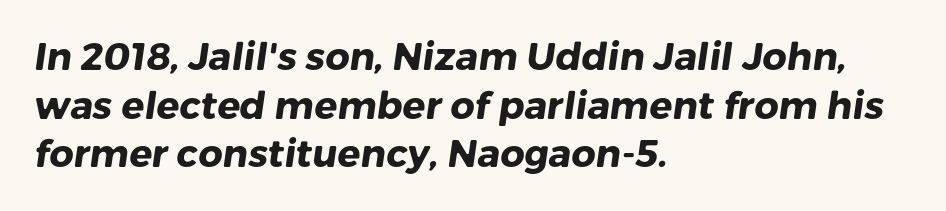
The image shows 38 px heavy sans-serif type; set left-aligned, normal line spacing (1.28x), normal letter spacing, not underlined; low stroke contrast and a medium x-height.
